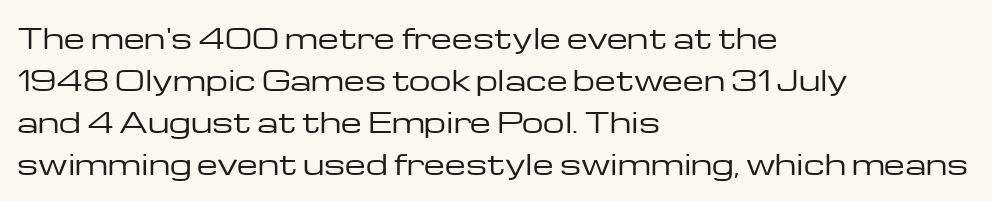
Q: Is the text bold? A: No.
Q: Is the text italic (slanted)? A: No, it is upright.
Q: Is the text underlined? A: No.
Q: How is the paragraph aligned? A: Left-aligned.
Q: Is the spacing between letters normal or unusually wide? A: Normal.
Q: Is the spacing between lines tight, normal or loose? A: Normal.
